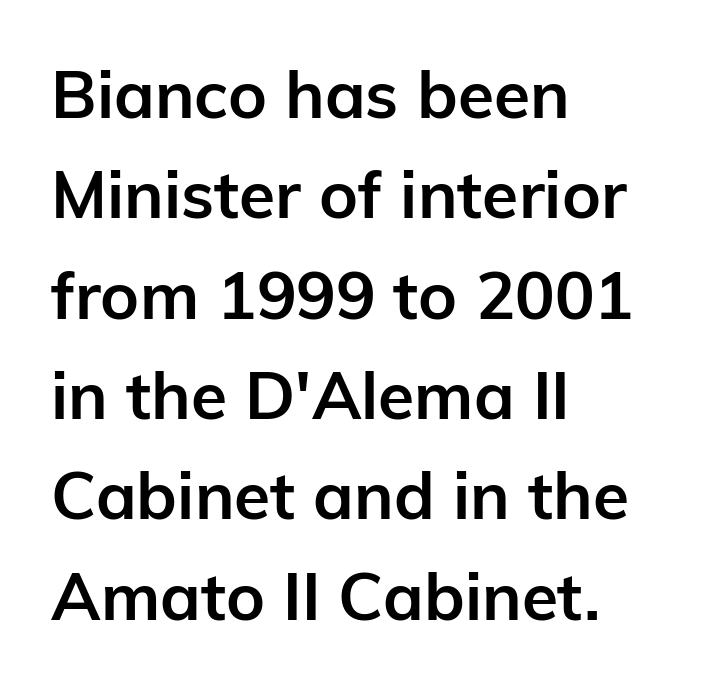
Q: Is the text bold? A: Yes.
Q: Is the text italic (slanted)? A: No, it is upright.
Q: Is the typeface a serif or a sans-serif typeface? A: Sans-serif.
Q: Is the text underlined? A: No.
Q: How is the paragraph aligned? A: Left-aligned.
Q: Is the spacing between letters normal or unusually wide? A: Normal.
Q: Is the spacing between lines tight, normal or loose? A: Normal.
Q: Width (condensed, normal, or wide)? A: Normal.
Q: Stroke contrast? A: Low.
Q: x-height? A: Medium.
Q: Monospaced? A: No.
